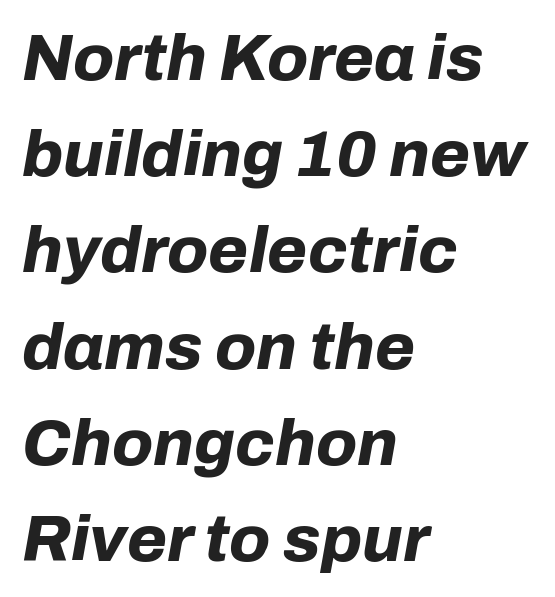
Q: Is the text bold? A: Yes.
Q: Is the text italic (slanted)? A: Yes, it leans right by about 10 degrees.
Q: Is the text underlined? A: No.
Q: How is the paragraph aligned? A: Left-aligned.
Q: Is the spacing between letters normal or unusually wide? A: Normal.
Q: Is the spacing between lines tight, normal or loose? A: Normal.
Q: Width (condensed, normal, or wide)? A: Normal.
Q: Stroke contrast? A: Low.
Q: x-height? A: Medium.
Q: Monospaced? A: No.
